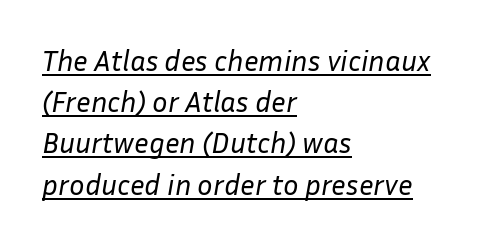
The image shows 29 px regular-weight type, italic (leaning right); set left-aligned, normal line spacing (1.42x), normal letter spacing, underlined; low stroke contrast and a medium x-height.
